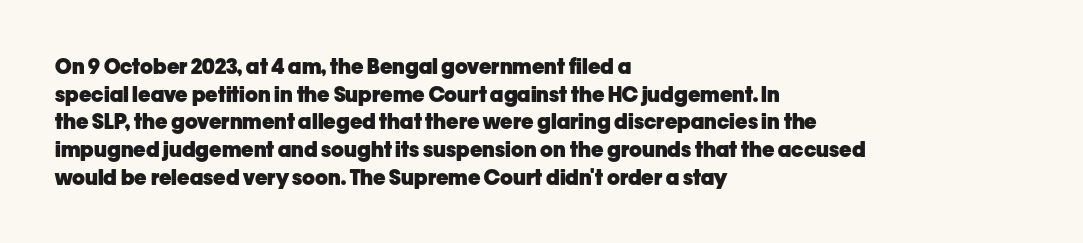
{"italic": "no", "bold": "yes", "underline": "no", "align": "left", "line_spacing": "normal", "line_spacing_ratio": 1.32, "letter_spacing": "normal", "letter_spacing_em": 0.0, "glyph_px": 21}
